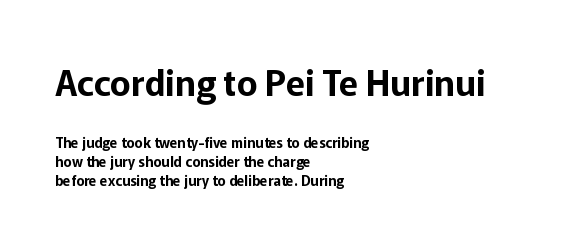
The image shows 35 px sans-serif type, upright; set left-aligned, normal line spacing (1.37x), normal letter spacing, not underlined; the first (top) block is 2.5x larger; low stroke contrast and a medium x-height.
